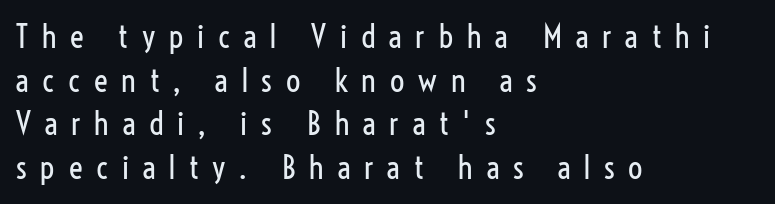
The image shows 32 px regular-weight, condensed sans-serif type, upright; set left-aligned, normal line spacing (1.36x), unusually wide letter spacing (+0.43 em), not underlined; low stroke contrast and a medium x-height.
